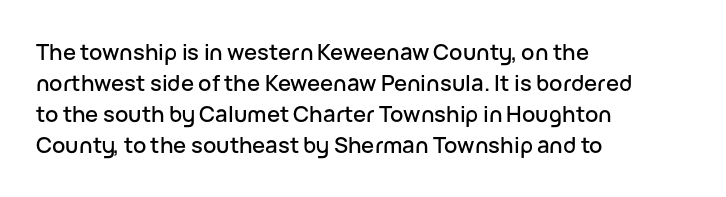
No italicization has been applied; the sample stays upright. The text block is weighted toward the left margin, trailing off unevenly rightward. Each row of text sits above clean, open space. Leading matches the norm, producing a regular column. Nobody touched the tracking dial on this one.
